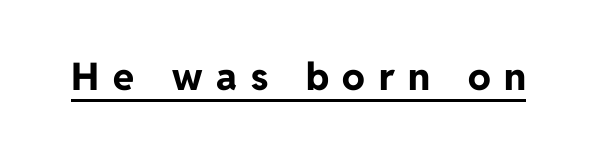
{"serif": "no", "italic": "no", "bold": "yes", "weight": "bold", "width": "normal", "stroke_contrast": "low", "x_height": "medium", "monospaced": "no", "underline": "yes", "letter_spacing": "wide", "letter_spacing_em": 0.36, "glyph_px": 38}
